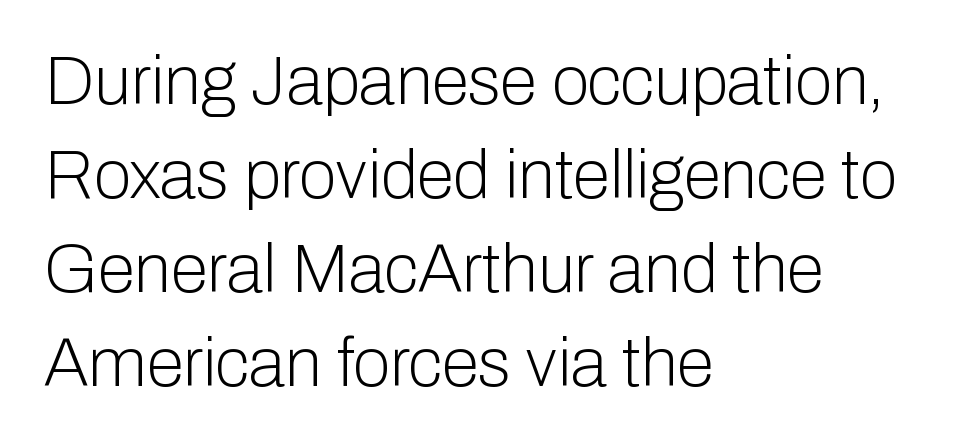
Nobody touched the tracking dial on this one. Letters rest on an invisible, unmarked baseline. The rag falls on the right side of this text block. Whoever set this chose a conventional vertical rhythm.
